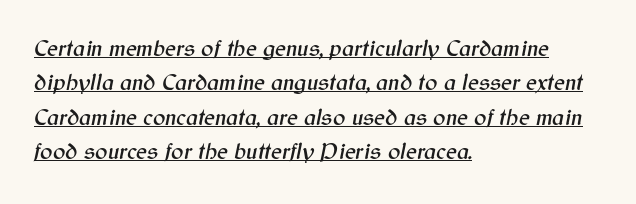
Short note: letters normally spaced. In terms of leading, this rendering sits right in the middle. In CSS terms this would be text-align: left. The passage shown is underscored from start to finish. When letters slant like this, we call the style italic.
